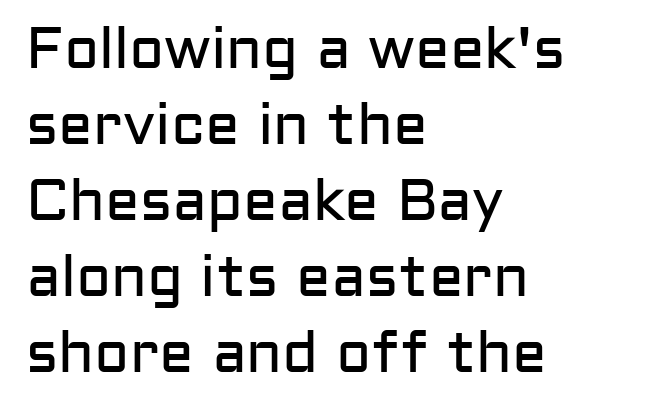
The face looks like a standard text weight, possibly lighter. How would I describe the line gaps? Plain and ordinary. Note: no serifs on the glyphs. The letters advance in unequal steps, a hallmark of proportional type.
